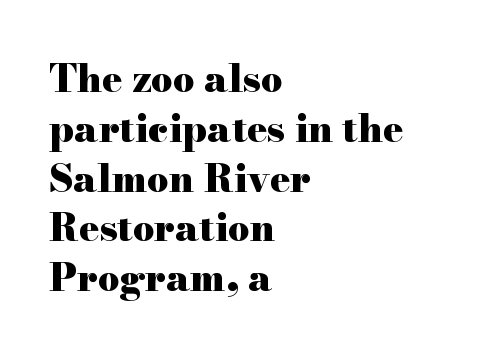
Pretty heavy lettering here — definitely bold. Posture: straight, roman, zero tilt. Interline gaps are of average width in this sample. Between one letter and the next there's only the usual sliver of space.
